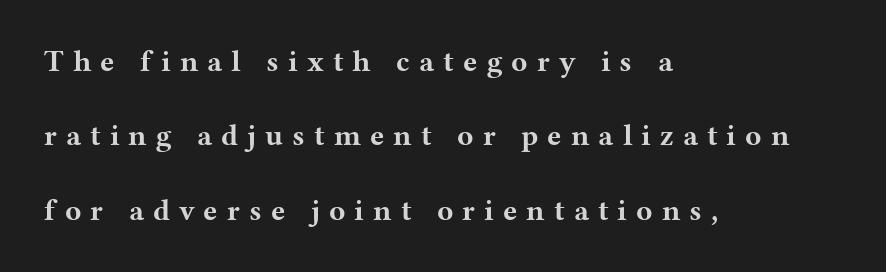
A typesetter would call this leading open, well beyond the default. Serifs: yes, visible at the terminals of the letterforms. Has an underline been added? It has not. A roman cut, with each character standing at attention. Pretty heavy lettering here — definitely bold.
